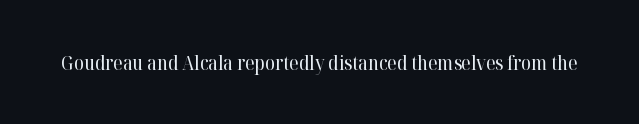
{"italic": "no", "bold": "no", "underline": "no", "letter_spacing": "normal", "letter_spacing_em": 0.0, "glyph_px": 20}
